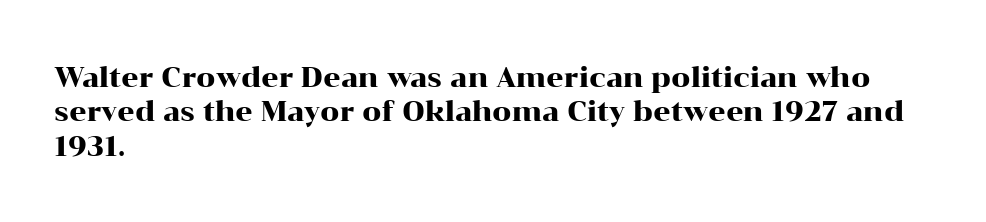
The image shows 27 px text type, upright; set left-aligned, normal line spacing (1.27x), normal letter spacing, not underlined.
